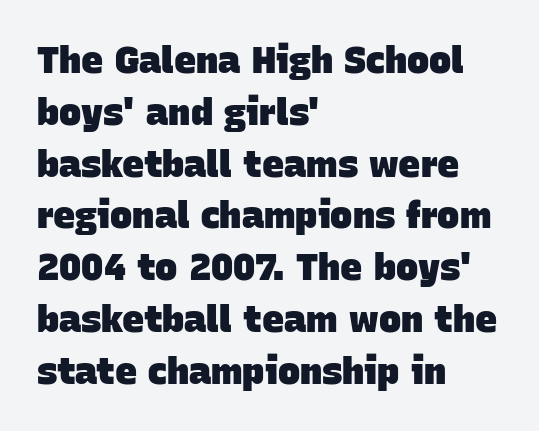
Q: Is the text bold? A: Yes.
Q: Is the typeface a serif or a sans-serif typeface? A: Sans-serif.
Q: Is the text underlined? A: No.
Q: How is the paragraph aligned? A: Left-aligned.
Q: Is the spacing between letters normal or unusually wide? A: Normal.
Q: Is the spacing between lines tight, normal or loose? A: Normal.
Q: Width (condensed, normal, or wide)? A: Normal.
Q: Stroke contrast? A: Low.
Q: x-height? A: Large.
Q: Monospaced? A: No.
